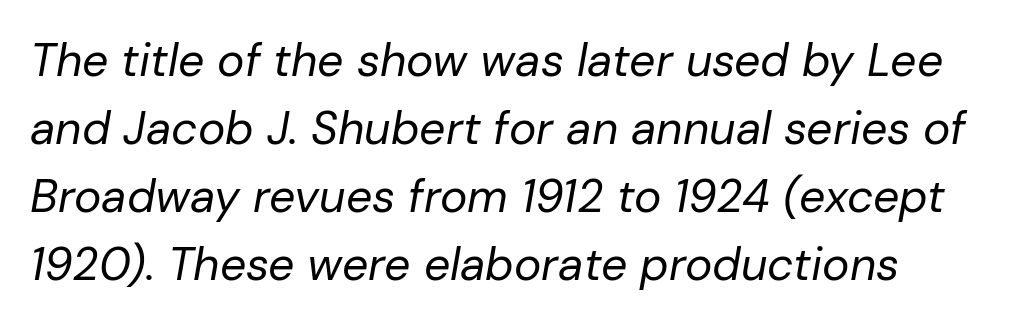
The image shows 46 px regular-weight type, italic (leaning right); set left-aligned, normal line spacing (1.48x), normal letter spacing, not underlined; low stroke contrast and a medium x-height.
